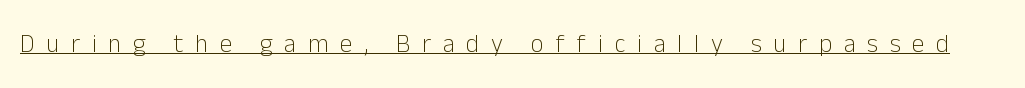
Q: Is the text bold? A: No.
Q: Is the text italic (slanted)? A: No, it is upright.
Q: Is the text underlined? A: Yes.
Q: Is the spacing between letters normal or unusually wide? A: Unusually wide.
